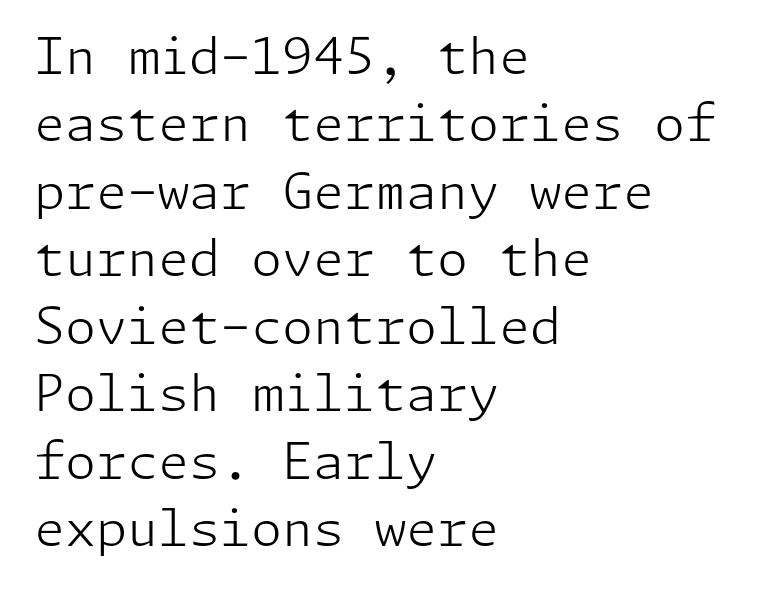
{"serif": "no", "italic": "no", "bold": "no", "weight": "light", "width": "normal", "stroke_contrast": "low", "x_height": "medium", "underline": "no", "align": "left", "line_spacing": "normal", "line_spacing_ratio": 1.35, "letter_spacing": "normal", "letter_spacing_em": 0.0, "glyph_px": 50}
